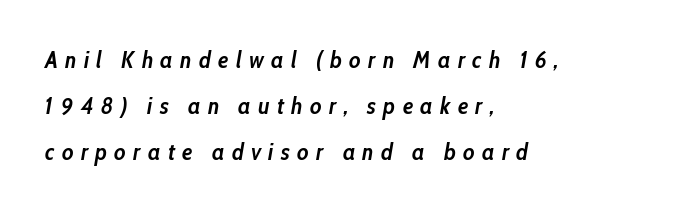
Q: Is the text bold? A: Yes.
Q: Is the text italic (slanted)? A: Yes, it leans right by about 10 degrees.
Q: Is the text underlined? A: No.
Q: How is the paragraph aligned? A: Left-aligned.
Q: Is the spacing between letters normal or unusually wide? A: Unusually wide.
Q: Is the spacing between lines tight, normal or loose? A: Loose.
